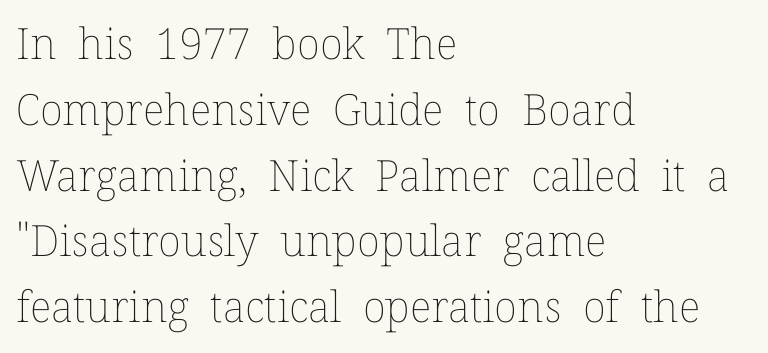
Every row of glyphs begins at an identical x-position on the left. Do the characters align in a grid? No, the font is proportional. Each stroke keeps to a modest, everyday thickness or less. Do the letters lean? They stand straight. The baseline area is clear.
